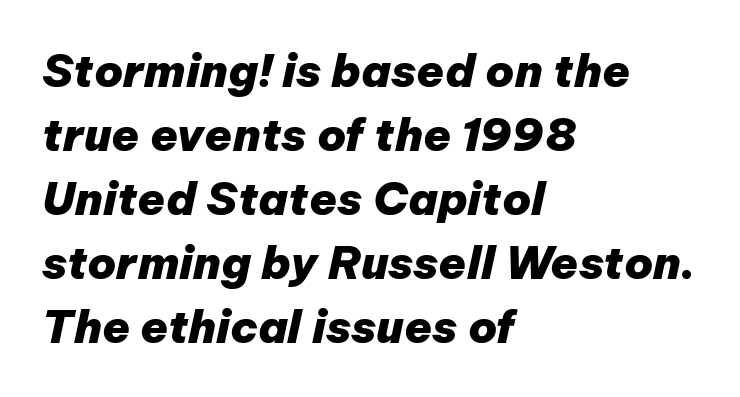
{"italic": "yes", "lean": "right", "slant_degrees": 12, "bold": "yes", "weight": "heavy", "width": "normal", "stroke_contrast": "low", "x_height": "medium", "monospaced": "no", "underline": "no", "align": "left", "line_spacing": "normal", "line_spacing_ratio": 1.42, "letter_spacing": "normal", "letter_spacing_em": 0.0, "glyph_px": 45}
